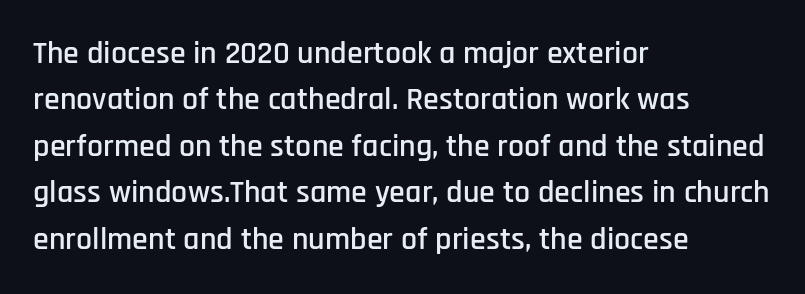
Q: Is the text italic (slanted)? A: No, it is upright.
Q: Is the typeface a serif or a sans-serif typeface? A: Sans-serif.
Q: Is the text underlined? A: No.
Q: How is the paragraph aligned? A: Left-aligned.
Q: Is the spacing between letters normal or unusually wide? A: Normal.
Q: Is the spacing between lines tight, normal or loose? A: Normal.
Q: Width (condensed, normal, or wide)? A: Condensed.
Q: Stroke contrast? A: Low.
Q: x-height? A: Large.
Q: Monospaced? A: No.
